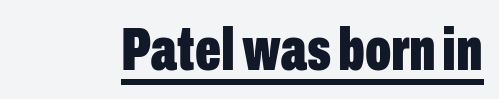
Q: Is the text bold? A: Yes.
Q: Is the text italic (slanted)? A: No, it is upright.
Q: Is the typeface a serif or a sans-serif typeface? A: Sans-serif.
Q: Is the text underlined? A: Yes.
Q: Is the spacing between letters normal or unusually wide? A: Normal.
Q: Width (condensed, normal, or wide)? A: Condensed.
Q: Stroke contrast? A: Low.
Q: x-height? A: Medium.
Q: Monospaced? A: No.
